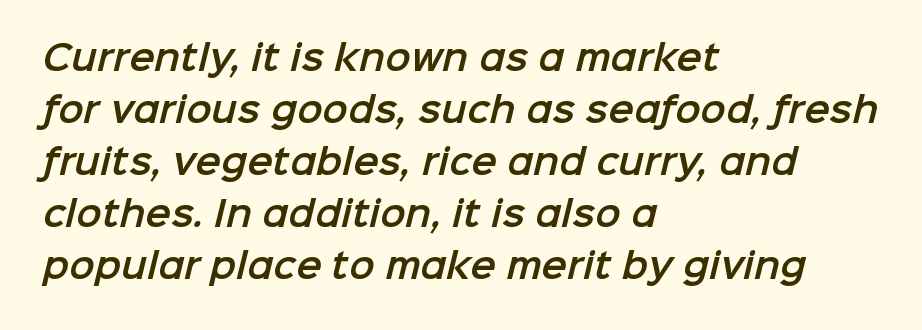
The space between consecutive lines is moderate. Each letter's strokes conclude bluntly, with no projecting serifs. Varying glyph widths throughout — classic text-font behaviour. The horizontal fit of the characters is conventional and even.
